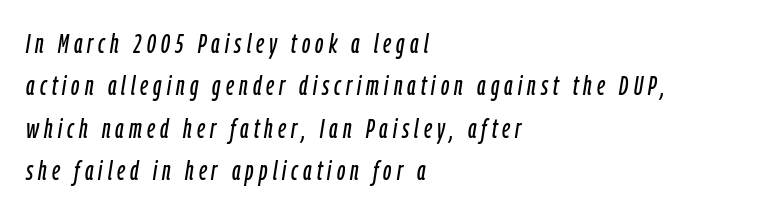
The image shows 27 px text type, italic (leaning right); set left-aligned, normal line spacing (1.57x), not underlined.
